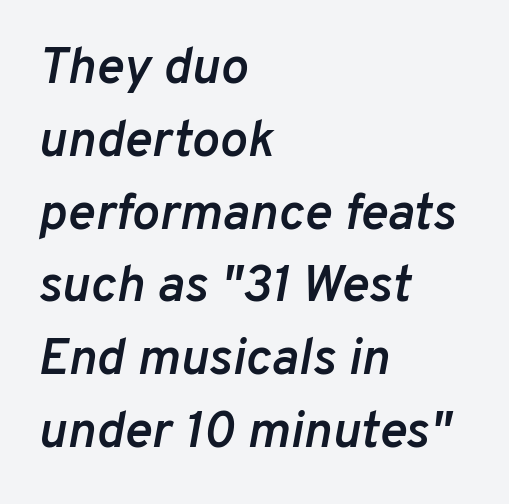
The image shows 52 px semibold type, italic (leaning right); set left-aligned, normal line spacing (1.4x), normal letter spacing, not underlined; low stroke contrast and a medium x-height.
